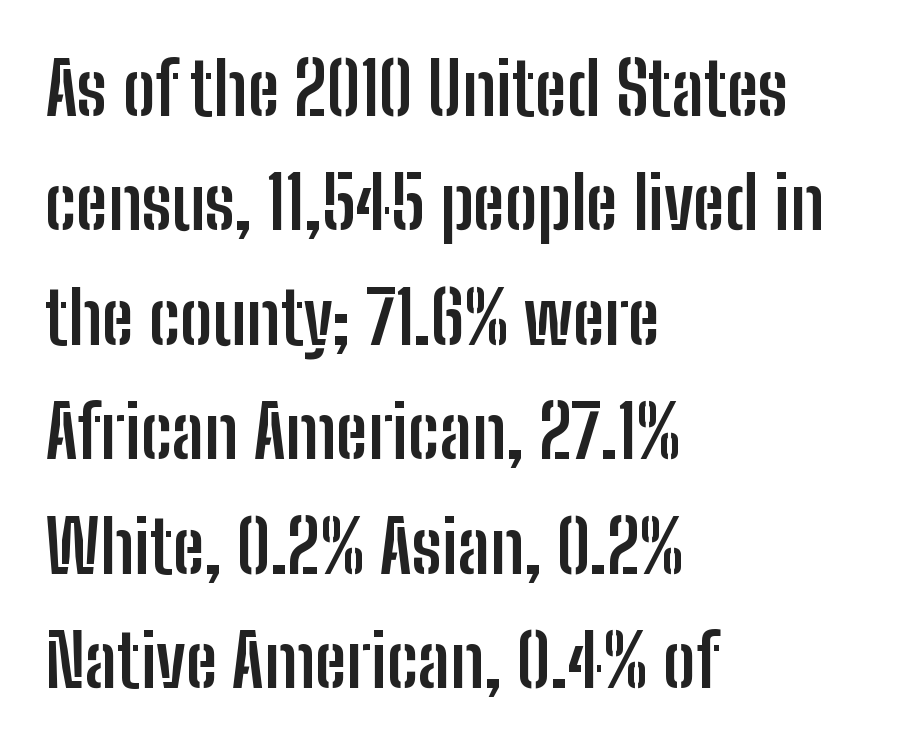
Style check: upright. What stands out about the letter spacing? Nothing — it is the standard amount. Honestly, there is no underline to notice here at all. Nothing sits at the stroke ends, so this counts as sans-serif. Here the designer chose a conventional face with non-uniform glyph widths.
